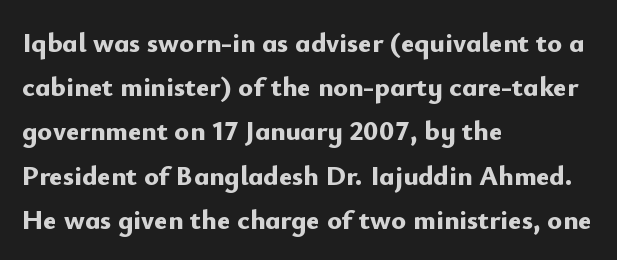
Spacing verdict: proportional, widths tailored to each character. Summary of vertical rhythm: regular, with standard interline spacing. Visually the block forms a straight wall on the left and a jagged coastline on the right. The rendering shows plain stroke endings on the letterforms — a sans-serif design.
